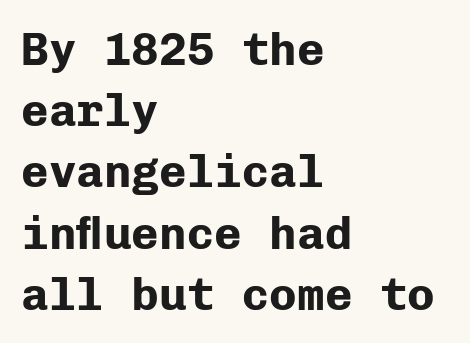
The image shows 46 px bold sans-serif type, upright, monospaced; set left-aligned, normal line spacing (1.33x), normal letter spacing, not underlined; low stroke contrast and a medium x-height.
